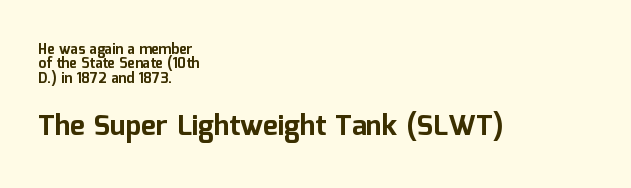
The image shows 28 px bold sans-serif type, upright; set left-aligned, tight line spacing (1.03x), normal letter spacing, not underlined; the second (bottom) block is 2.0x larger; low stroke contrast and a medium x-height.
